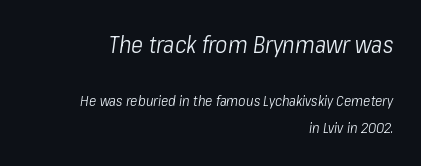
{"italic": "yes", "lean": "right", "slant_degrees": 8, "bold": "no", "underline": "no", "align": "right", "line_spacing": "loose", "line_spacing_ratio": 1.94, "letter_spacing": "normal", "letter_spacing_em": 0.0, "larger_block": "first", "size_ratio": 1.64, "glyph_px": 23}
